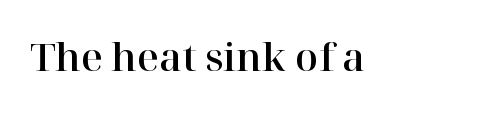
The string is rendered with underlining switched off. Note the varied advance widths — an 'i' is clearly narrower than an 'm'. Examine the stroke ends and you'll spot serifs. Is there any slant? The stems are plumb. In terms of letterspacing, this is plain default setting.
